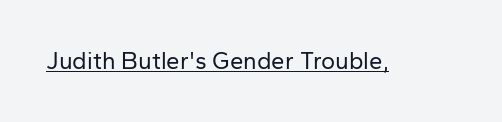
{"italic": "no", "bold": "no", "underline": "yes", "letter_spacing": "normal", "letter_spacing_em": 0.0, "glyph_px": 24}
